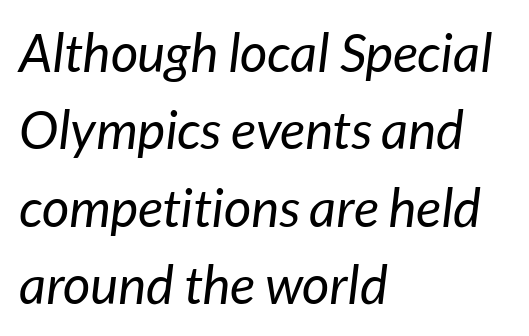
Q: Is the text bold? A: No.
Q: Is the text italic (slanted)? A: Yes, it leans right by about 7 degrees.
Q: Is the text underlined? A: No.
Q: How is the paragraph aligned? A: Left-aligned.
Q: Is the spacing between letters normal or unusually wide? A: Normal.
Q: Is the spacing between lines tight, normal or loose? A: Normal.
Q: Width (condensed, normal, or wide)? A: Normal.
Q: Stroke contrast? A: Low.
Q: x-height? A: Medium.
Q: Monospaced? A: No.
